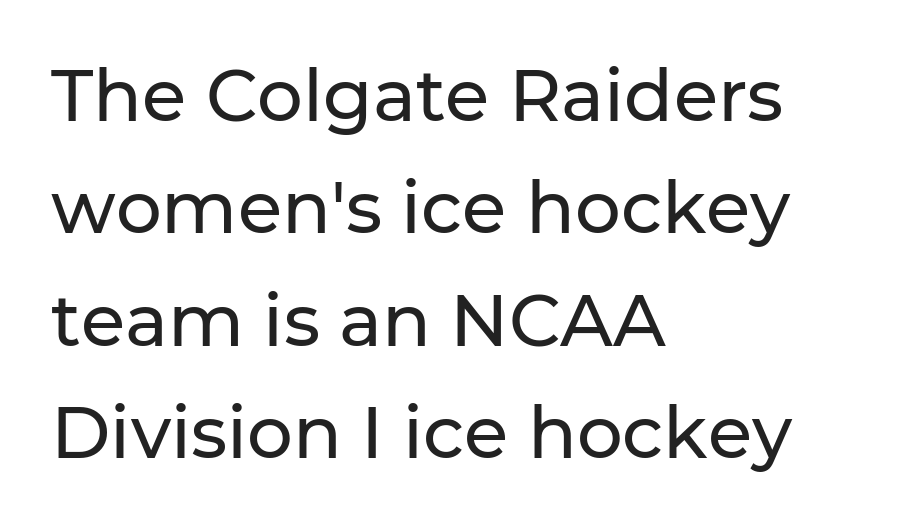
Q: Is the text italic (slanted)? A: No, it is upright.
Q: Is the typeface a serif or a sans-serif typeface? A: Sans-serif.
Q: Is the text underlined? A: No.
Q: How is the paragraph aligned? A: Left-aligned.
Q: Is the spacing between letters normal or unusually wide? A: Normal.
Q: Is the spacing between lines tight, normal or loose? A: Normal.
Q: Width (condensed, normal, or wide)? A: Normal.
Q: Stroke contrast? A: Low.
Q: x-height? A: Medium.
Q: Monospaced? A: No.
